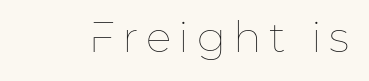
The image shows 43 px thin type, upright; set not underlined; low stroke contrast and a medium x-height.
